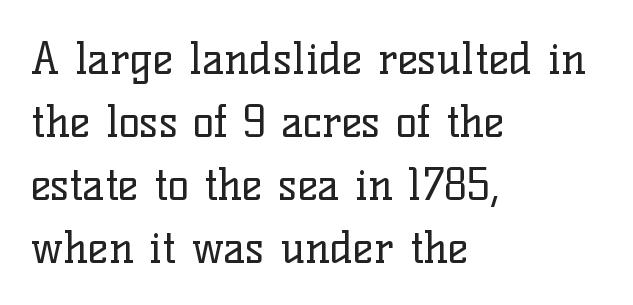
The image shows 44 px regular-weight serif type, upright; set left-aligned, normal line spacing (1.43x), normal letter spacing, not underlined; low stroke contrast and a medium x-height.
